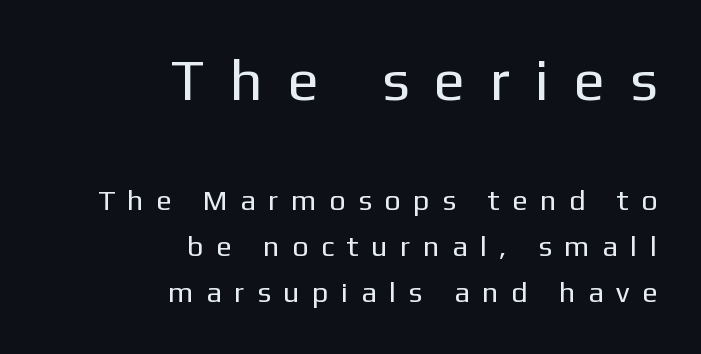
The image shows 58 px regular-weight sans-serif type, upright; set right-aligned, normal line spacing (1.57x), unusually wide letter spacing (+0.5 em), not underlined; the first (top) block is 2.0x larger; low stroke contrast and a medium x-height.
